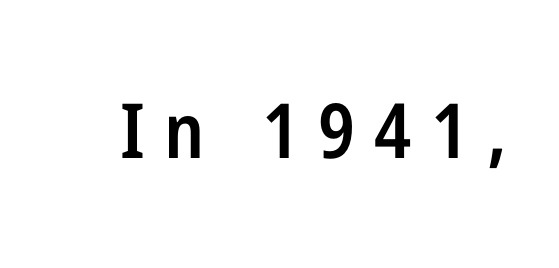
The image shows 76 px semibold, condensed sans-serif type, upright; set unusually wide letter spacing (+0.25 em), not underlined; low stroke contrast and a medium x-height.
